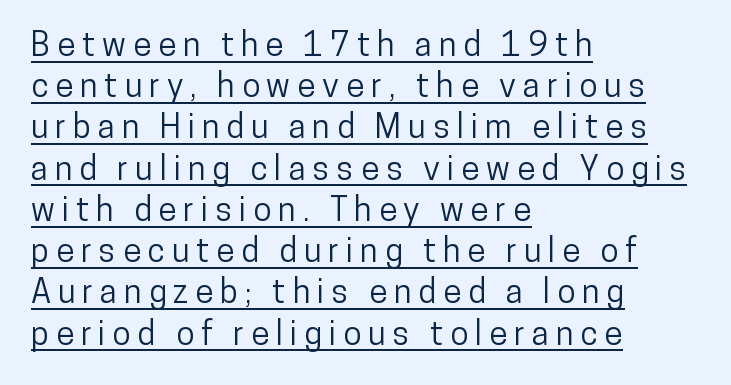
The image shows 33 px condensed sans-serif type, upright; set left-aligned, normal line spacing (1.25x), unusually wide letter spacing (+0.21 em), underlined; low stroke contrast and a medium x-height.
